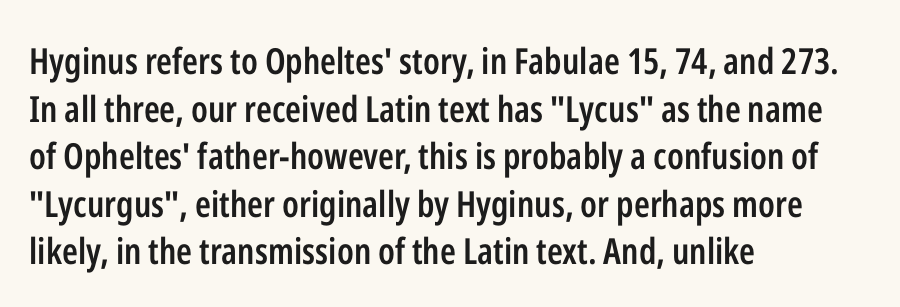
{"serif": "no", "italic": "no", "bold": "semi", "weight": "semibold", "width": "condensed", "stroke_contrast": "low", "x_height": "medium", "monospaced": "no", "underline": "no", "align": "left", "line_spacing": "normal", "line_spacing_ratio": 1.32, "letter_spacing": "normal", "letter_spacing_em": 0.0, "glyph_px": 36}
